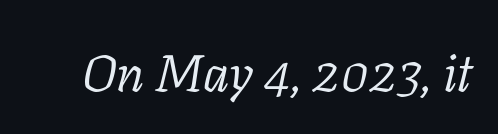
The image shows 52 px light serif type, italic (leaning right); set normal letter spacing, not underlined; low stroke contrast and a medium x-height.
